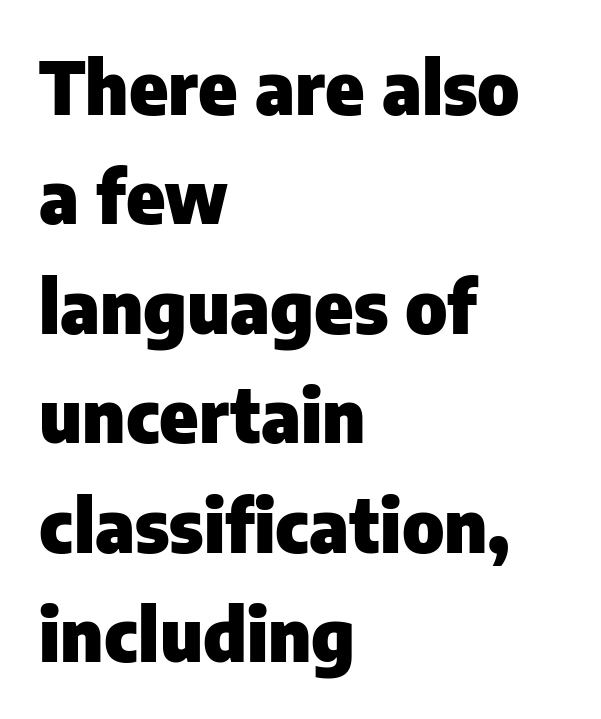
The image shows 73 px heavy sans-serif type, upright; set left-aligned, normal line spacing (1.5x), normal letter spacing, not underlined; low stroke contrast and a medium x-height.
